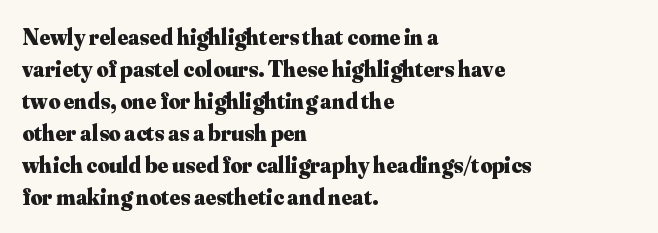
{"italic": "no", "bold": "yes", "underline": "no", "align": "left", "line_spacing": "normal", "line_spacing_ratio": 1.39, "letter_spacing": "normal", "letter_spacing_em": 0.0, "glyph_px": 23}
